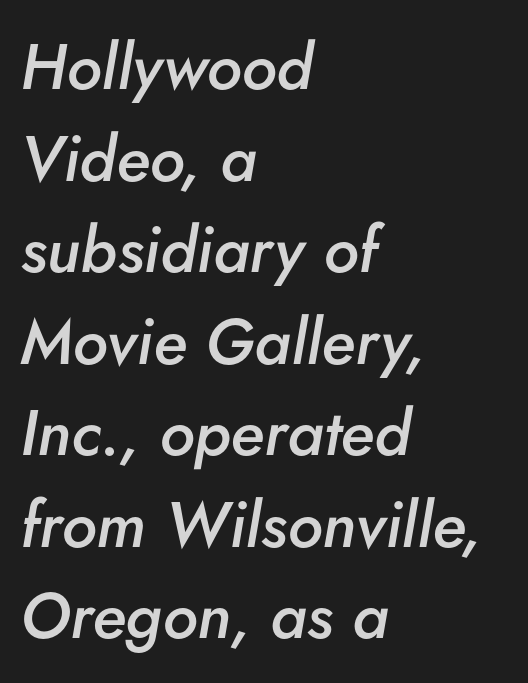
{"italic": "yes", "lean": "right", "slant_degrees": 5, "bold": "semi", "weight": "semibold", "width": "normal", "stroke_contrast": "low", "x_height": "small", "monospaced": "no", "underline": "no", "align": "left", "line_spacing": "normal", "line_spacing_ratio": 1.43, "letter_spacing": "normal", "letter_spacing_em": 0.0, "glyph_px": 64}
